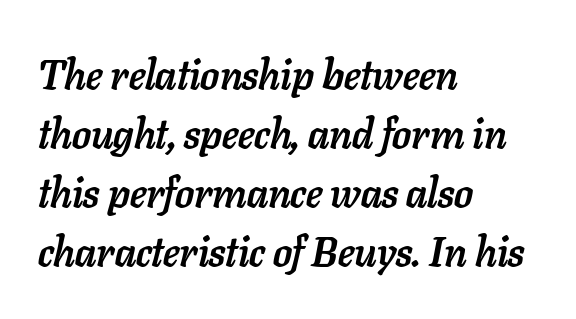
The image shows 41 px semibold type, italic (leaning right); set left-aligned, normal line spacing (1.44x), normal letter spacing, not underlined; low stroke contrast and a medium x-height.
